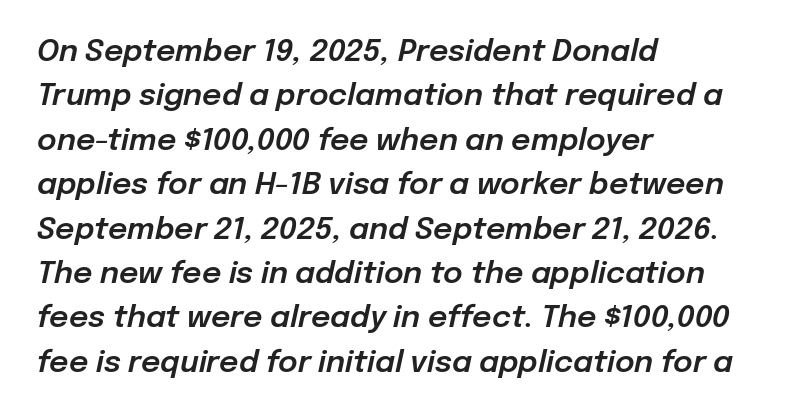
This sample has the flowing, uneven cadence of proportional lettering. Honestly, the letter spacing is just normal — you wouldn't notice it. The axis of the letterforms is tilted away from vertical. Reading down the column, the eye jumps a familiar distance to each next line. The lines in this sample share a left origin and differ only in where they stop.
